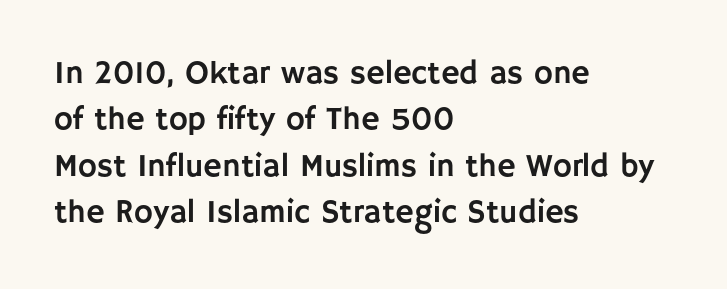
{"serif": "no", "italic": "no", "width": "normal", "stroke_contrast": "low", "x_height": "large", "monospaced": "no", "underline": "no", "align": "left", "line_spacing": "normal", "line_spacing_ratio": 1.45, "letter_spacing": "normal", "letter_spacing_em": 0.0, "glyph_px": 32}
